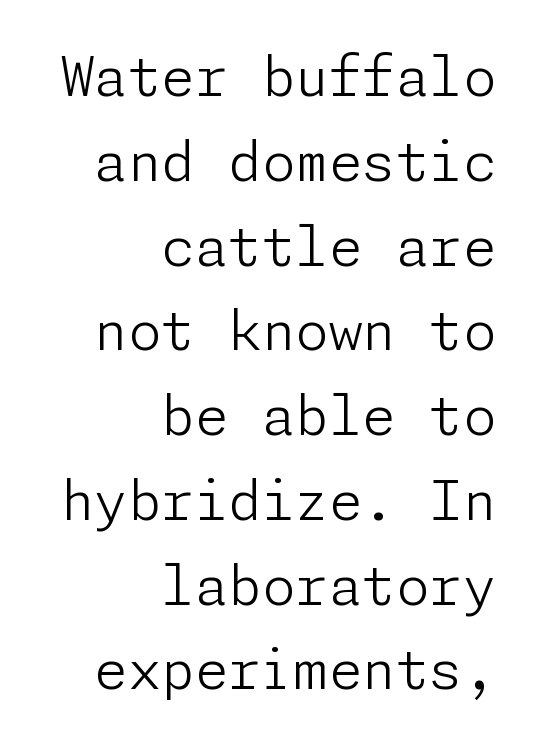
The image shows 54 px light sans-serif type, upright; set right-aligned, normal line spacing (1.57x), normal letter spacing, not underlined; low stroke contrast and a medium x-height.
